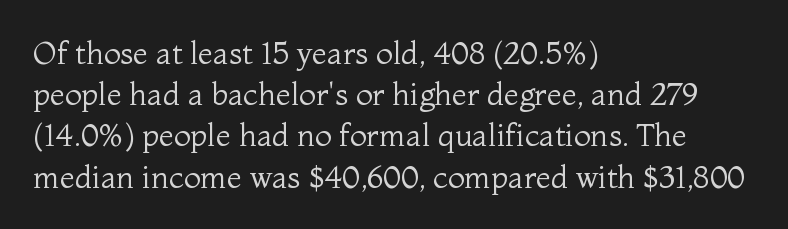
The image shows 31 px regular-weight serif type, upright; set left-aligned, normal line spacing (1.33x), normal letter spacing, not underlined; medium stroke contrast and a medium x-height.
